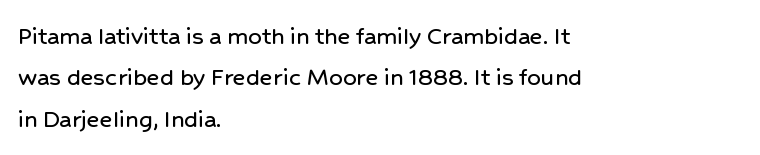
Q: Is the text italic (slanted)? A: No, it is upright.
Q: Is the text underlined? A: No.
Q: How is the paragraph aligned? A: Left-aligned.
Q: Is the spacing between letters normal or unusually wide? A: Normal.
Q: Is the spacing between lines tight, normal or loose? A: Normal.
